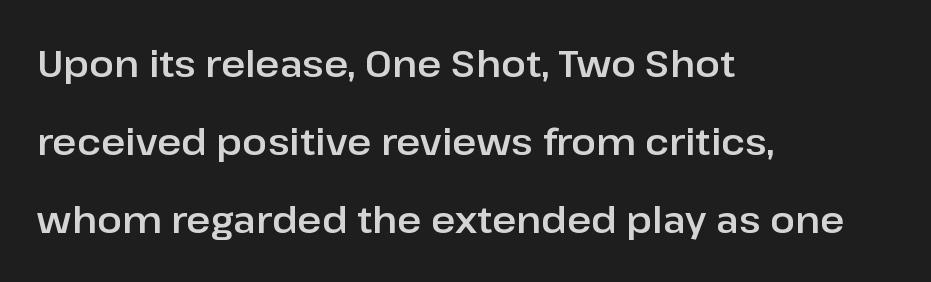
Q: Is the text italic (slanted)? A: No, it is upright.
Q: Is the typeface a serif or a sans-serif typeface? A: Sans-serif.
Q: Is the text underlined? A: No.
Q: How is the paragraph aligned? A: Left-aligned.
Q: Is the spacing between letters normal or unusually wide? A: Normal.
Q: Is the spacing between lines tight, normal or loose? A: Loose.
Q: Width (condensed, normal, or wide)? A: Normal.
Q: Stroke contrast? A: Low.
Q: x-height? A: Medium.
Q: Monospaced? A: No.
